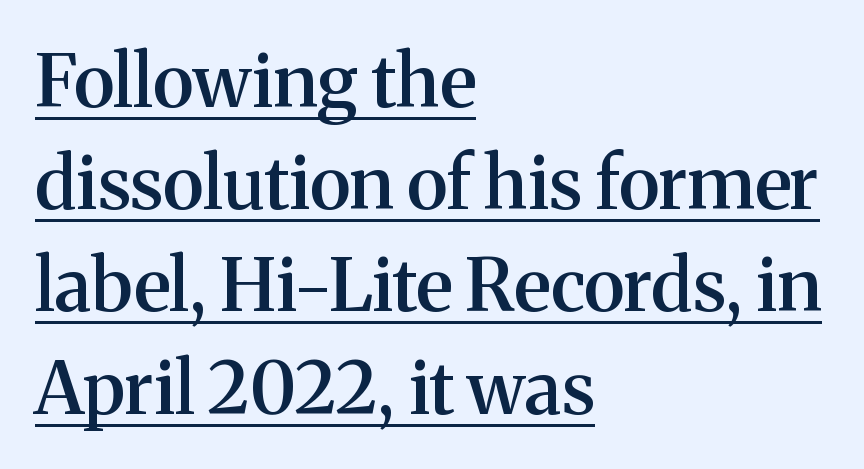
{"serif": "yes", "italic": "no", "bold": "semi", "weight": "semibold", "width": "normal", "stroke_contrast": "medium", "x_height": "medium", "monospaced": "no", "underline": "yes", "align": "left", "line_spacing": "normal", "line_spacing_ratio": 1.4, "letter_spacing": "normal", "letter_spacing_em": 0.0, "glyph_px": 73}
